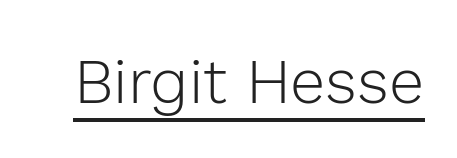
{"serif": "no", "italic": "no", "bold": "no", "weight": "light", "width": "normal", "x_height": "medium", "monospaced": "no", "underline": "yes", "letter_spacing": "normal", "letter_spacing_em": 0.0, "glyph_px": 63}
